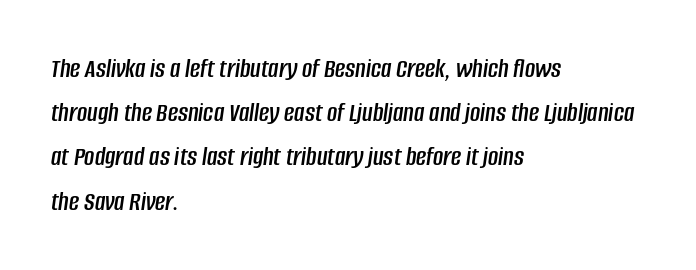
The image shows 28 px condensed type, italic (leaning right); set left-aligned, normal line spacing (1.58x), normal letter spacing, not underlined; low stroke contrast and a large x-height.
